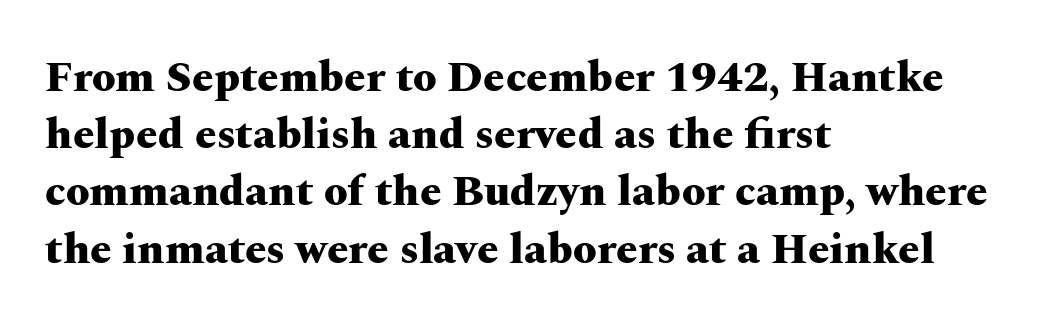
The image shows 43 px heavy, wide serif type, upright; set left-aligned, normal line spacing (1.33x), normal letter spacing, not underlined; medium stroke contrast and a medium x-height.
